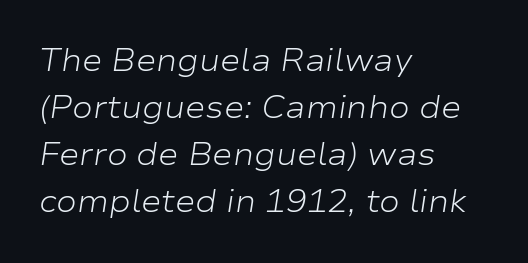
Q: Is the text bold? A: No.
Q: Is the text italic (slanted)? A: Yes, it leans right by about 9 degrees.
Q: Is the text underlined? A: No.
Q: How is the paragraph aligned? A: Left-aligned.
Q: Is the spacing between letters normal or unusually wide? A: Normal.
Q: Is the spacing between lines tight, normal or loose? A: Normal.
Q: Width (condensed, normal, or wide)? A: Wide.
Q: Stroke contrast? A: Low.
Q: x-height? A: Medium.
Q: Monospaced? A: No.
